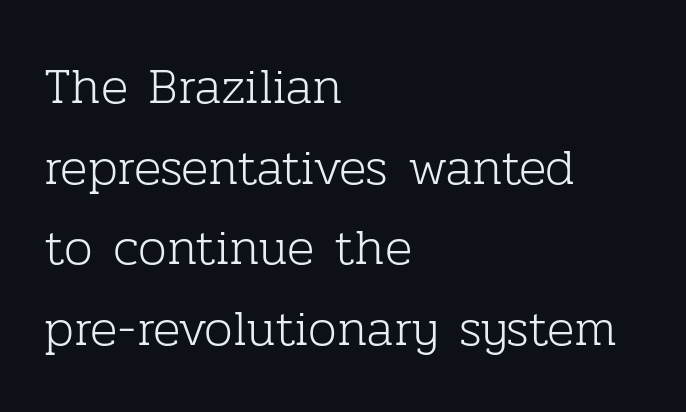
{"serif": "yes", "italic": "no", "bold": "no", "weight": "light", "width": "normal", "stroke_contrast": "low", "x_height": "medium", "monospaced": "no", "underline": "no", "align": "left", "line_spacing": "normal", "line_spacing_ratio": 1.58, "letter_spacing": "normal", "letter_spacing_em": 0.0, "glyph_px": 51}
